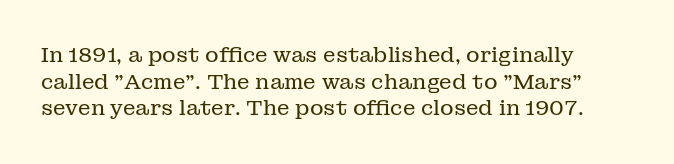
Summary of weight: not heavy and not bold. The vertical gap from one line to the next is medium. The type is set solid horizontally, with unmodified tracking. No italicization has been applied; the sample stays upright. The paragraph shown leans on its left margin. The gap between lines stays unmarked.
